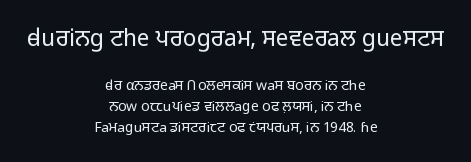
The image shows 23 px text type, upright; set centered, normal line spacing (1.5x), normal letter spacing, not underlined; the first (top) block is 1.64x larger.
